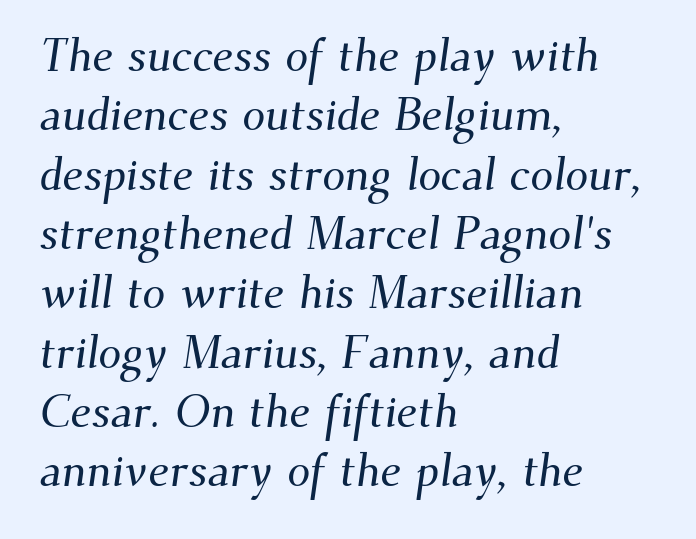
{"serif": "yes", "width": "normal", "stroke_contrast": "medium", "x_height": "small", "monospaced": "no", "underline": "no", "align": "left", "line_spacing": "normal", "line_spacing_ratio": 1.29, "letter_spacing": "normal", "letter_spacing_em": 0.0, "glyph_px": 46}
